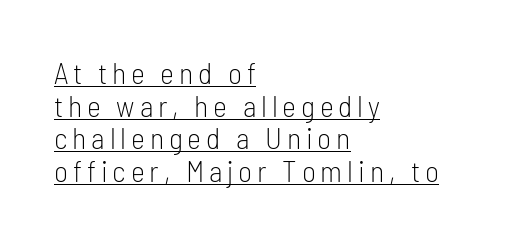
{"serif": "no", "italic": "no", "bold": "no", "weight": "light", "width": "condensed", "stroke_contrast": "low", "x_height": "medium", "monospaced": "no", "underline": "yes", "align": "left", "line_spacing": "tight", "line_spacing_ratio": 1.09, "glyph_px": 30}
